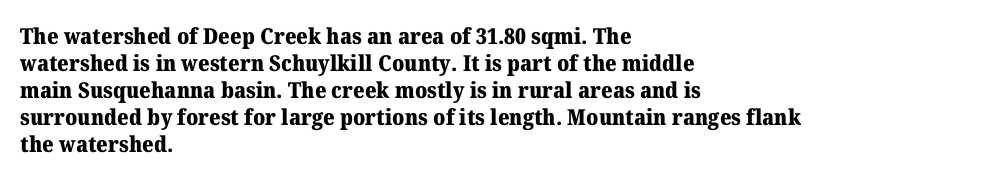
{"italic": "no", "bold": "yes", "underline": "no", "align": "left", "line_spacing_ratio": 1.23, "letter_spacing": "normal", "letter_spacing_em": 0.0, "glyph_px": 22}
